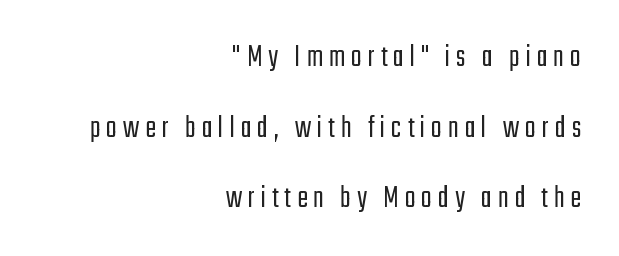
This sample is right-justified, so line beginnings fall wherever the words allow. The face used here is proportionally spaced, like ordinary book or web type. Posture: vertical. Letters rest on an invisible, unmarked baseline. Typographically, this falls in the sans-serif category.
